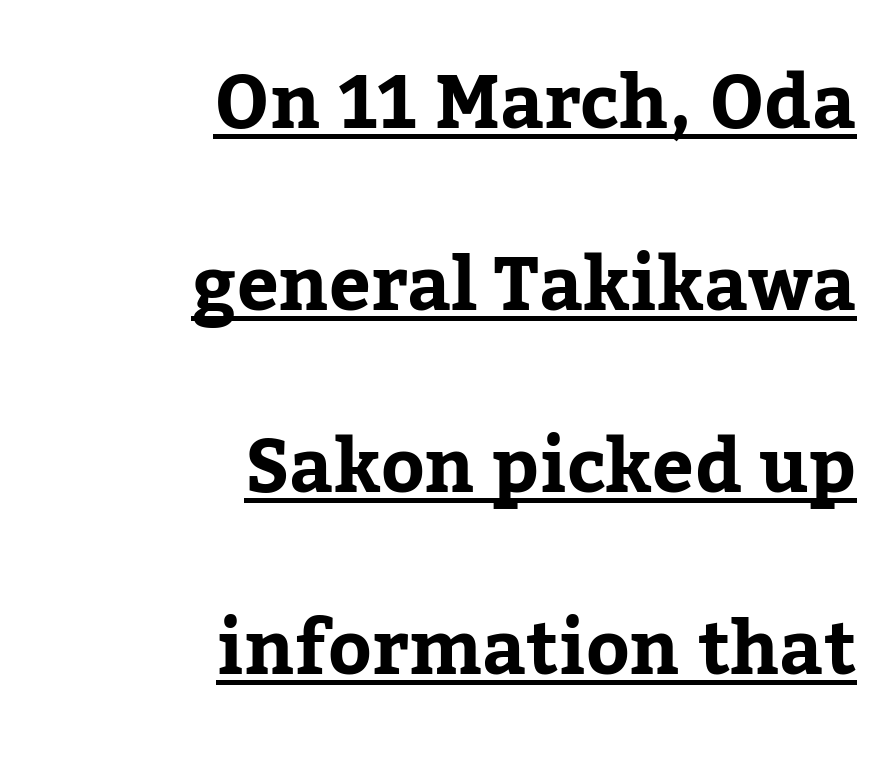
The font is running at its bold setting. A typesetter would mark this as roman, not italic. Check where the strokes stop: tiny serifs finish them off. Nobody touched the tracking dial on this one.
